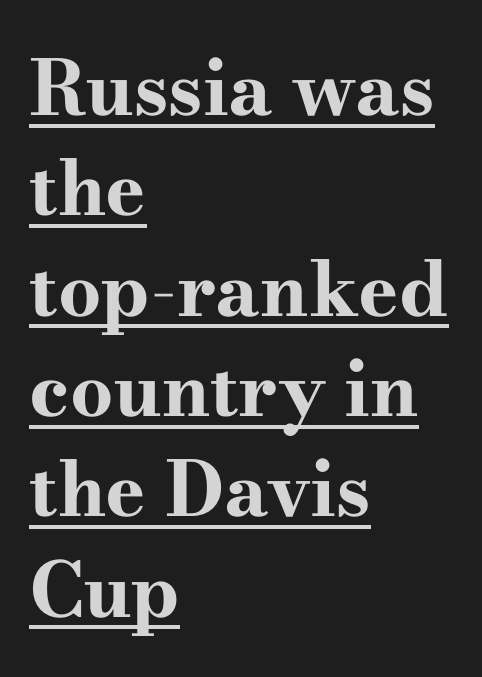
{"serif": "yes", "italic": "no", "bold": "yes", "weight": "bold", "width": "wide", "stroke_contrast": "high", "x_height": "small", "monospaced": "no", "underline": "yes", "align": "left", "line_spacing": "normal", "line_spacing_ratio": 1.32, "letter_spacing": "normal", "letter_spacing_em": 0.0, "glyph_px": 76}
